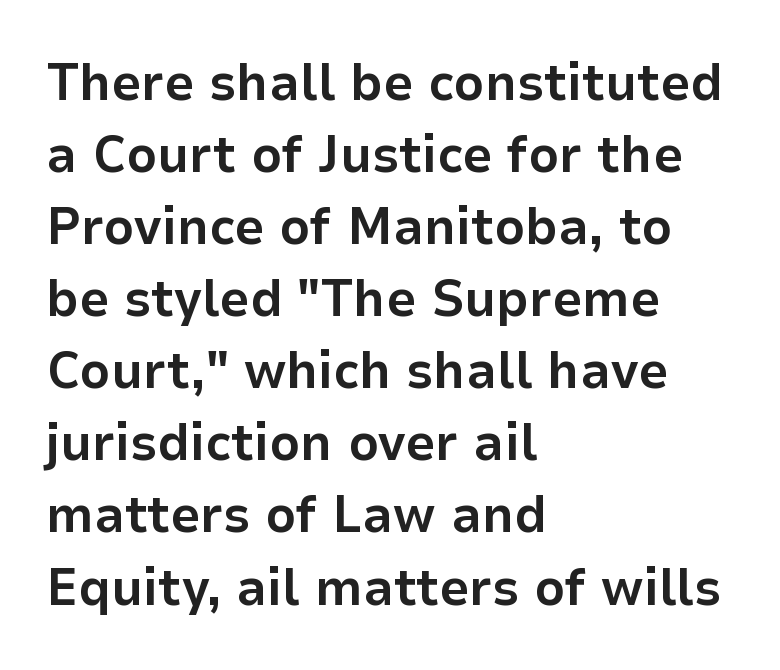
The setting favours the left margin, as ordinary paragraphs usually do. Words appear dense and cohesive because spacing is normal. Posture: upright roman. Beneath every word, the page is bare. These lines are composed in type without serifs.
